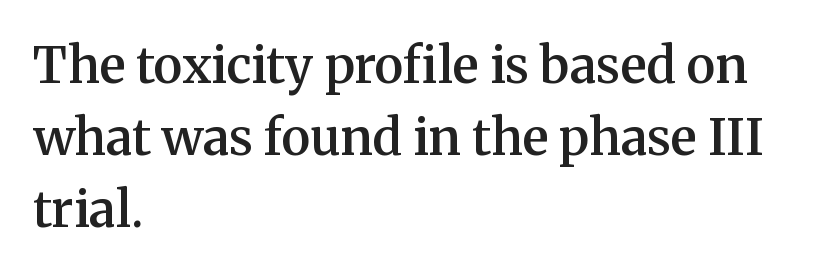
Q: Is the text bold? A: Semi-bold.
Q: Is the text italic (slanted)? A: No, it is upright.
Q: Is the typeface a serif or a sans-serif typeface? A: Serif.
Q: Is the text underlined? A: No.
Q: How is the paragraph aligned? A: Left-aligned.
Q: Is the spacing between letters normal or unusually wide? A: Normal.
Q: Is the spacing between lines tight, normal or loose? A: Normal.
Q: Width (condensed, normal, or wide)? A: Normal.
Q: Stroke contrast? A: Medium.
Q: x-height? A: Medium.
Q: Monospaced? A: No.
